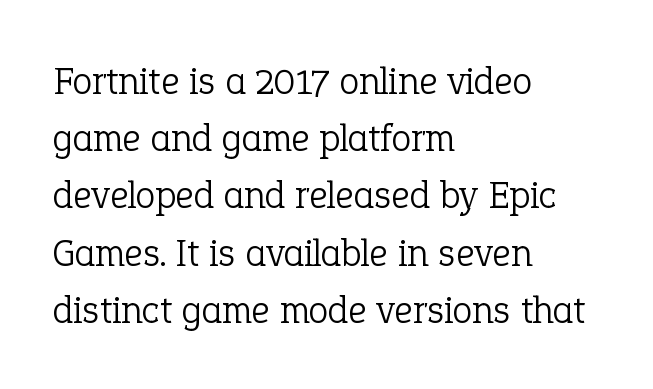
The image shows 40 px light serif type, upright; set left-aligned, normal line spacing (1.43x), normal letter spacing, not underlined; low stroke contrast and a medium x-height.
